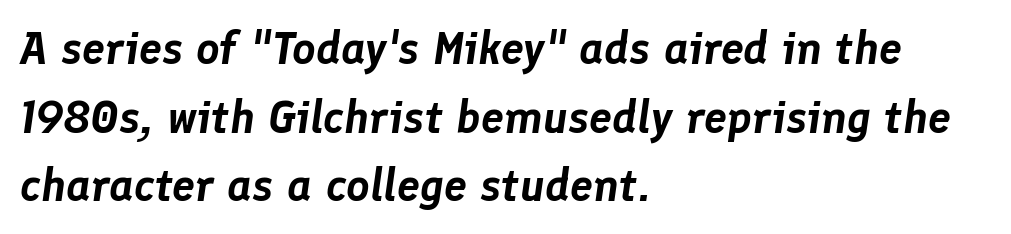
{"italic": "yes", "lean": "right", "slant_degrees": 8, "width": "normal", "stroke_contrast": "low", "x_height": "medium", "monospaced": "no", "underline": "no", "align": "left", "line_spacing": "normal", "line_spacing_ratio": 1.49, "letter_spacing": "normal", "letter_spacing_em": 0.0, "glyph_px": 46}
